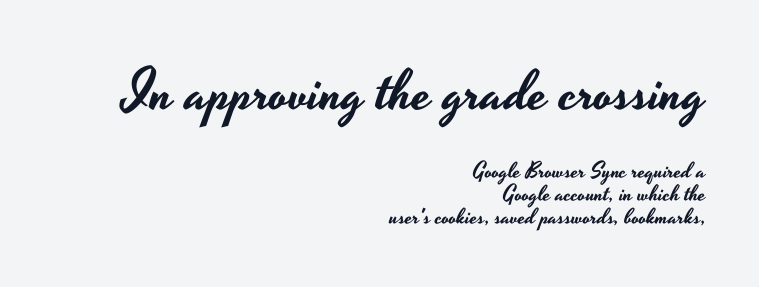
Only glyphs here, with clear space below each row. Vertical spacing — tight. Each word holds together tightly as a unit, with standard inter-letter gaps. Which margin do the lines hug? The right one — the left edge is uneven. Spacing verdict: proportional, widths tailored to each character.
